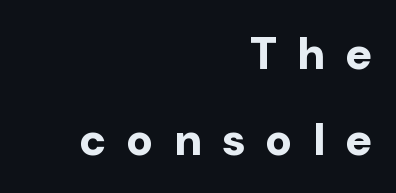
Strong, thick strokes mark this as bold type. The passage is arranged like a letterhead date or caption credit — flush right. The leading is generous, giving the passage an open texture. Do the characters align in a grid? No, the font is proportional. Tall strokes in this sample are plumb rather than angled. The letters carry no serifs — their stems end cleanly without finishing strokes.
